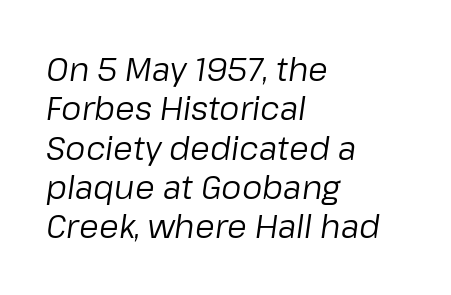
The foot of each line stays bare and open. The passage shown is typed in a proportional face where columns would drift. The weight would be labelled regular, book, light, or lighter still. The rendering keeps characters at their native spacing. Italic? Definitely — the glyphs are oblique.
